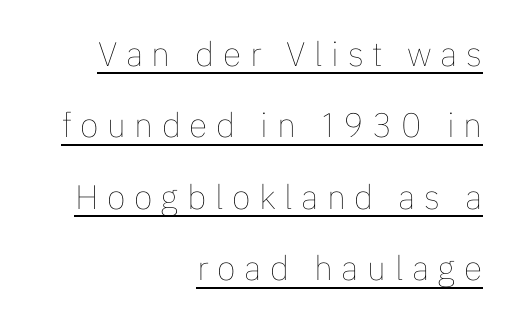
{"italic": "no", "bold": "no", "weight": "thin", "width": "normal", "stroke_contrast": "low", "x_height": "medium", "monospaced": "no", "underline": "yes", "align": "right", "line_spacing": "loose", "line_spacing_ratio": 2.1, "letter_spacing": "wide", "letter_spacing_em": 0.25, "glyph_px": 34}
